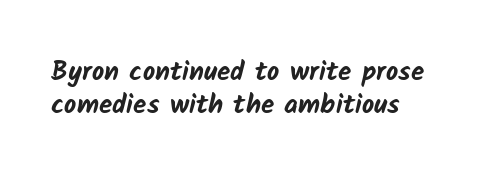
{"bold": "yes", "underline": "no", "line_spacing_ratio": 1.24, "letter_spacing": "normal", "letter_spacing_em": 0.0, "glyph_px": 27}
